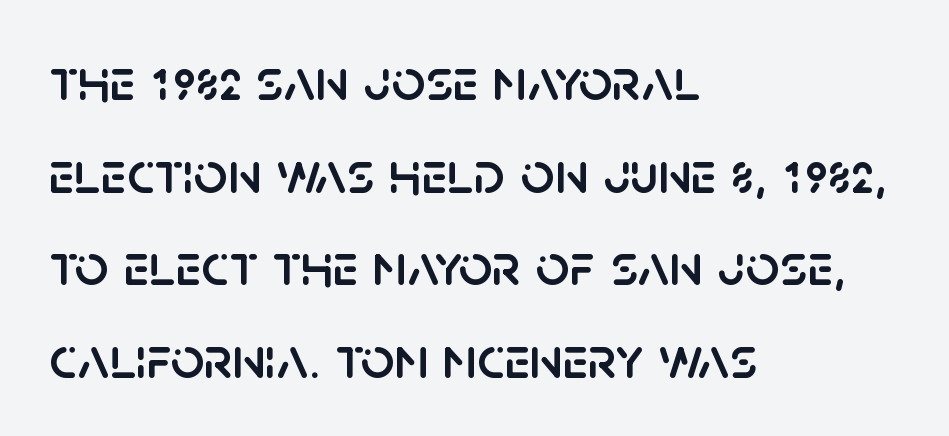
Q: Is the text italic (slanted)? A: No, it is upright.
Q: Is the typeface a serif or a sans-serif typeface? A: Sans-serif.
Q: Is the text underlined? A: No.
Q: How is the paragraph aligned? A: Left-aligned.
Q: Is the spacing between letters normal or unusually wide? A: Normal.
Q: Is the spacing between lines tight, normal or loose? A: Normal.
Q: Width (condensed, normal, or wide)? A: Normal.
Q: Stroke contrast? A: Low.
Q: x-height? A: Large.
Q: Monospaced? A: No.
